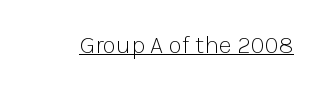
The image shows 25 px text type, upright; set normal letter spacing, underlined.
